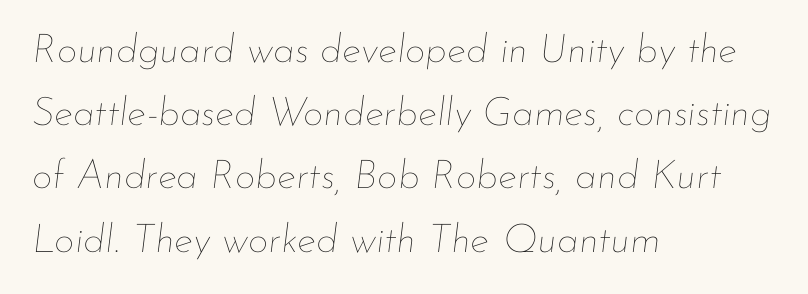
Q: Is the text bold? A: No.
Q: Is the text italic (slanted)? A: Yes, it leans right by about 7 degrees.
Q: Is the text underlined? A: No.
Q: How is the paragraph aligned? A: Left-aligned.
Q: Is the spacing between letters normal or unusually wide? A: Normal.
Q: Is the spacing between lines tight, normal or loose? A: Normal.
Q: Width (condensed, normal, or wide)? A: Normal.
Q: Stroke contrast? A: Low.
Q: x-height? A: Small.
Q: Monospaced? A: No.
